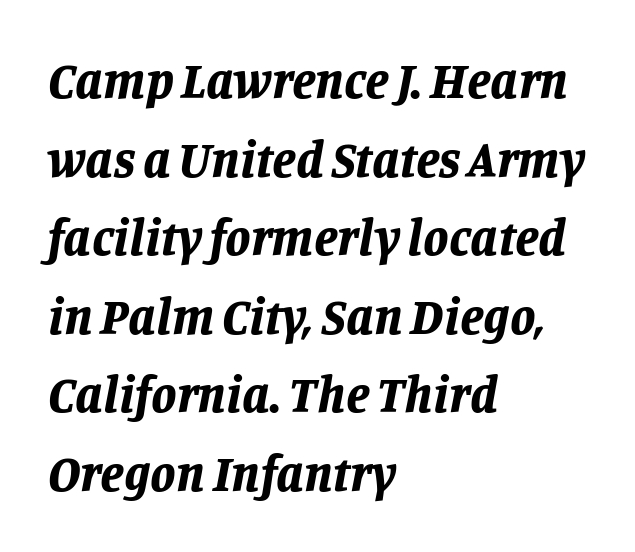
Q: Is the text bold? A: Yes.
Q: Is the text italic (slanted)? A: Yes, it leans right by about 11 degrees.
Q: Is the text underlined? A: No.
Q: How is the paragraph aligned? A: Left-aligned.
Q: Is the spacing between letters normal or unusually wide? A: Normal.
Q: Is the spacing between lines tight, normal or loose? A: Normal.
Q: Width (condensed, normal, or wide)? A: Normal.
Q: Stroke contrast? A: Low.
Q: x-height? A: Large.
Q: Monospaced? A: No.
